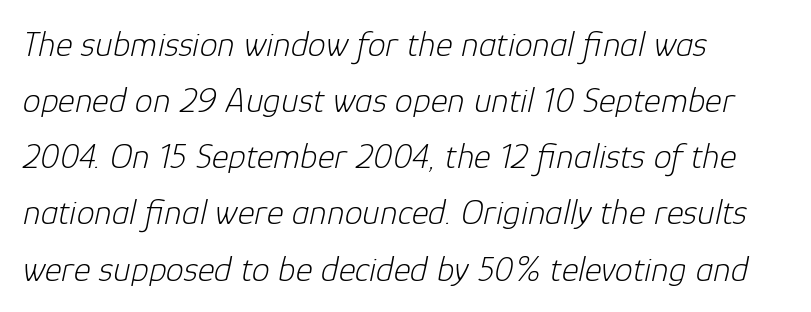
If you measured baseline to baseline, you'd find a middling distance. Character widths vary here, with narrow letters taking less room than wide ones. Heaviness? Minimal to ordinary, like unemphasized prose. The string is rendered with underlining switched off. Is the letter spacing exaggerated? No — it looks like the ordinary default.
